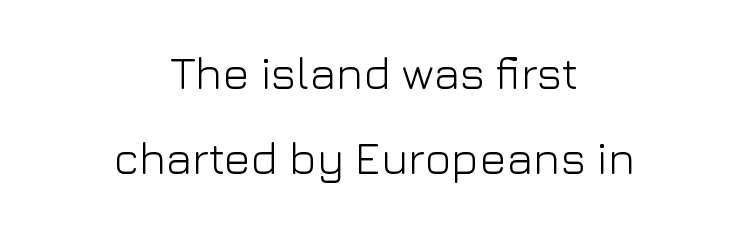
{"serif": "no", "italic": "no", "bold": "no", "weight": "light", "width": "normal", "stroke_contrast": "low", "x_height": "medium", "monospaced": "no", "underline": "no", "align": "center", "line_spacing": "loose", "line_spacing_ratio": 1.9, "letter_spacing": "normal", "letter_spacing_em": 0.0, "glyph_px": 45}
